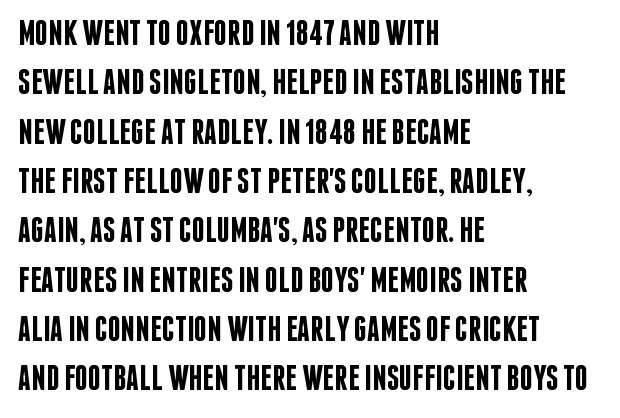
Q: Is the text bold? A: Semi-bold.
Q: Is the text italic (slanted)? A: No, it is upright.
Q: Is the typeface a serif or a sans-serif typeface? A: Sans-serif.
Q: Is the text underlined? A: No.
Q: How is the paragraph aligned? A: Left-aligned.
Q: Is the spacing between letters normal or unusually wide? A: Normal.
Q: Is the spacing between lines tight, normal or loose? A: Normal.
Q: Width (condensed, normal, or wide)? A: Condensed.
Q: Stroke contrast? A: Low.
Q: x-height? A: Large.
Q: Monospaced? A: No.
